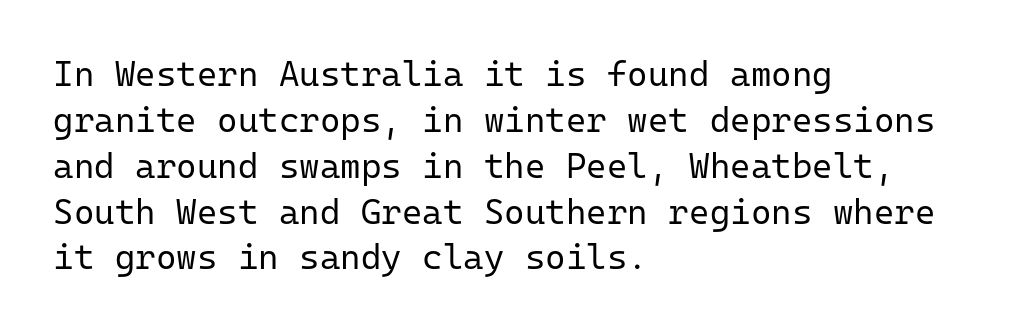
Q: Is the text bold? A: No.
Q: Is the text italic (slanted)? A: No, it is upright.
Q: Is the typeface a serif or a sans-serif typeface? A: Sans-serif.
Q: Is the text underlined? A: No.
Q: How is the paragraph aligned? A: Left-aligned.
Q: Is the spacing between letters normal or unusually wide? A: Normal.
Q: Is the spacing between lines tight, normal or loose? A: Normal.
Q: Width (condensed, normal, or wide)? A: Normal.
Q: Stroke contrast? A: Low.
Q: x-height? A: Medium.
Q: Monospaced? A: Yes.
